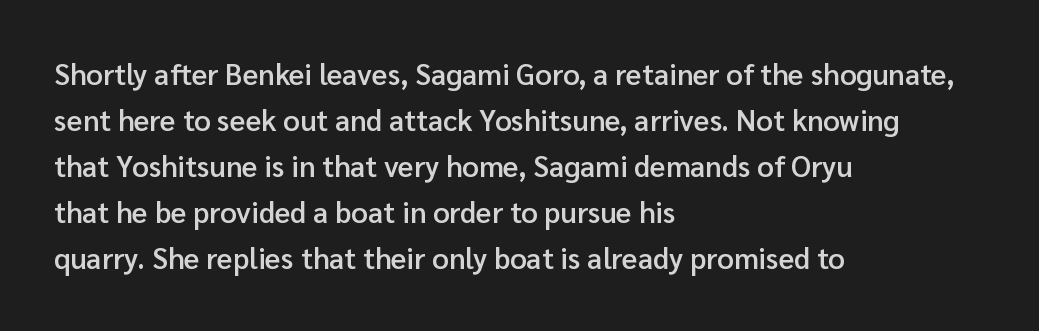
Q: Is the text bold? A: Semi-bold.
Q: Is the text italic (slanted)? A: No, it is upright.
Q: Is the typeface a serif or a sans-serif typeface? A: Sans-serif.
Q: Is the text underlined? A: No.
Q: How is the paragraph aligned? A: Left-aligned.
Q: Is the spacing between letters normal or unusually wide? A: Normal.
Q: Is the spacing between lines tight, normal or loose? A: Normal.
Q: Width (condensed, normal, or wide)? A: Normal.
Q: Stroke contrast? A: Low.
Q: x-height? A: Medium.
Q: Monospaced? A: No.
